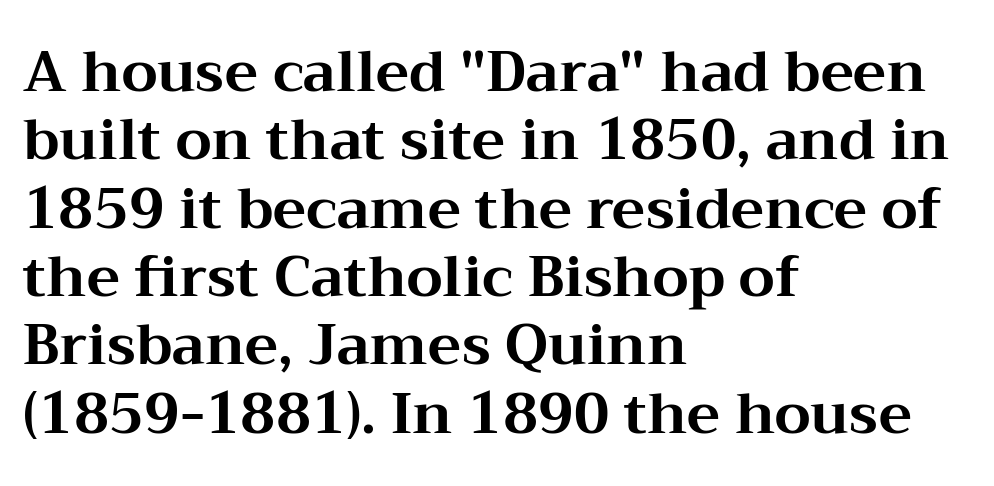
Typesetter's note: full bold, strokes at maximum text heaviness. Posture: upright roman. The rendering shows small feet on the letterforms — a serif design. You could not count columns in this text — the font is proportionally spaced.
